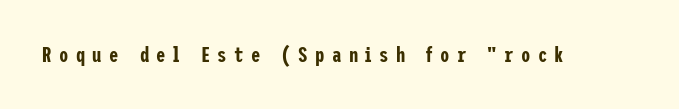
Q: Is the text italic (slanted)? A: No, it is upright.
Q: Is the text underlined? A: No.
Q: Is the spacing between letters normal or unusually wide? A: Unusually wide.
